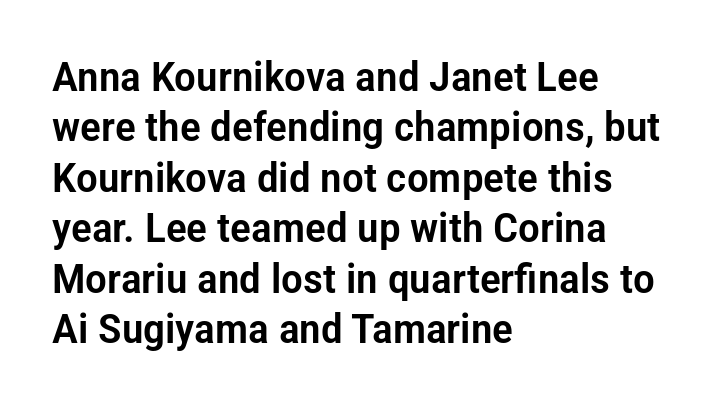
Q: Is the text italic (slanted)? A: No, it is upright.
Q: Is the typeface a serif or a sans-serif typeface? A: Sans-serif.
Q: Is the text underlined? A: No.
Q: How is the paragraph aligned? A: Left-aligned.
Q: Is the spacing between letters normal or unusually wide? A: Normal.
Q: Width (condensed, normal, or wide)? A: Condensed.
Q: Stroke contrast? A: Low.
Q: x-height? A: Medium.
Q: Monospaced? A: No.
